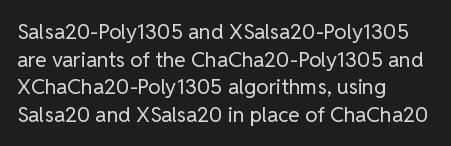
Teacher's note: observe the even left margin — that is flush-left alignment. The line texture is even and compact thanks to regular tracking. The lettering stays uniformly vertical, giving the passage a roman look. The baseline area is clear.
